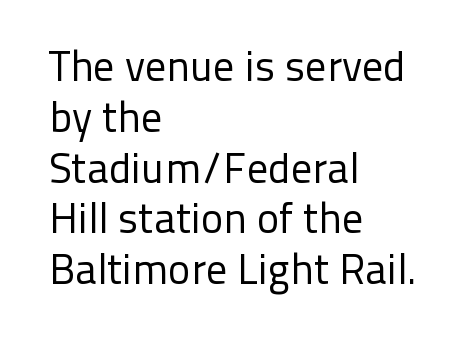
Q: Is the text bold? A: No.
Q: Is the text italic (slanted)? A: No, it is upright.
Q: Is the typeface a serif or a sans-serif typeface? A: Sans-serif.
Q: Is the text underlined? A: No.
Q: How is the paragraph aligned? A: Left-aligned.
Q: Is the spacing between letters normal or unusually wide? A: Normal.
Q: Width (condensed, normal, or wide)? A: Normal.
Q: Stroke contrast? A: Low.
Q: x-height? A: Medium.
Q: Monospaced? A: No.
